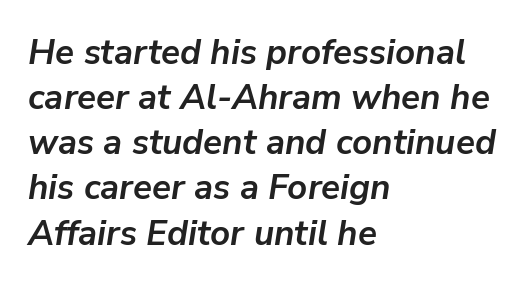
The lines are quadded left. Unmarked baselines from the first word to the last. A full-strength bold gives these letters their thick strokes. What's the leading like? Ordinary, nothing unusual. These lines are rendered in a variable-pitch font.
